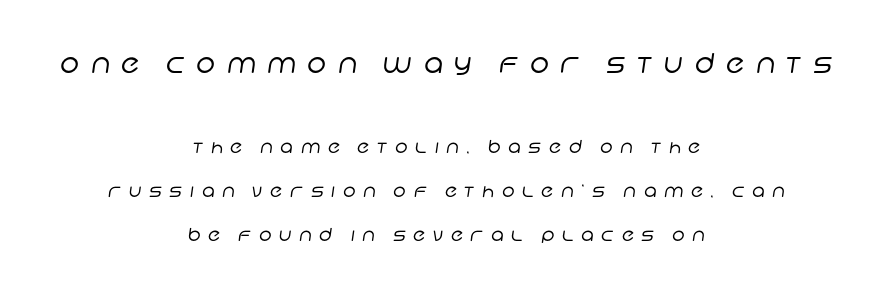
Letters have the restrained weight of plain body copy at most. Decoration check: the copy has no underline. Does the leading feel generous? Absolutely, it's lavish. Letter spacing: wide. The text block is weighted toward neither margin, spreading evenly from the middle. Compare the two chunks: the upper has the greater cap height.
